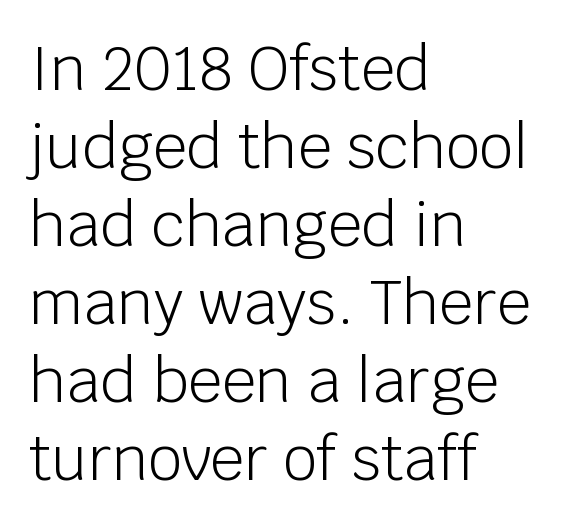
{"serif": "no", "italic": "no", "bold": "no", "weight": "light", "width": "normal", "stroke_contrast": "low", "x_height": "large", "monospaced": "no", "underline": "no", "align": "left", "line_spacing": "normal", "line_spacing_ratio": 1.3, "letter_spacing": "normal", "letter_spacing_em": 0.0, "glyph_px": 60}
